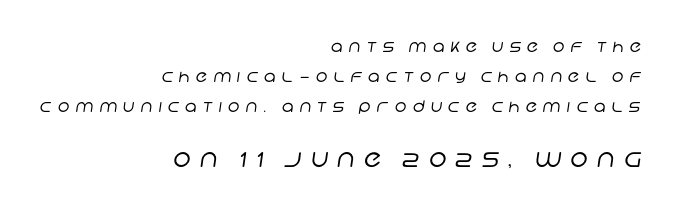
The compositor pushed each line to the right boundary. Is the letter spacing exaggerated? Yes — the characters are pushed far apart. Each stroke keeps to a modest, everyday thickness or less. Two sizes are in play, and the larger belongs to the second block. Descenders hang freely into open space.
